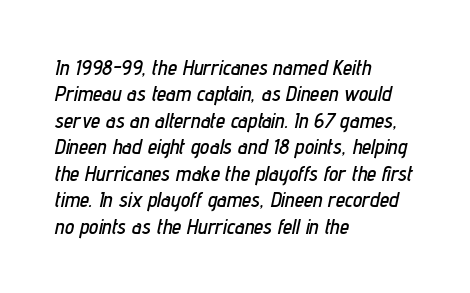
{"italic": "yes", "lean": "right", "slant_degrees": 12, "underline": "no", "align": "left", "line_spacing": "normal", "line_spacing_ratio": 1.26, "letter_spacing": "normal", "letter_spacing_em": 0.0, "glyph_px": 21}
